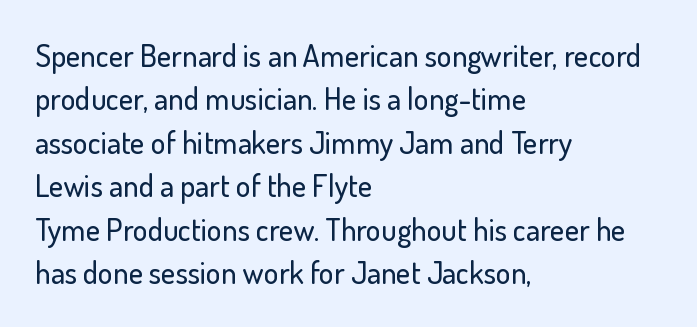
The paragraph shown leans on its left margin. The type family on display is of the sans-serif kind. Interline gaps are of average width in this sample. The letterforms sit shoulder to shoulder at normal distance. Character widths vary here, with narrow letters taking less room than wide ones. Clear beneath every line of the passage.
